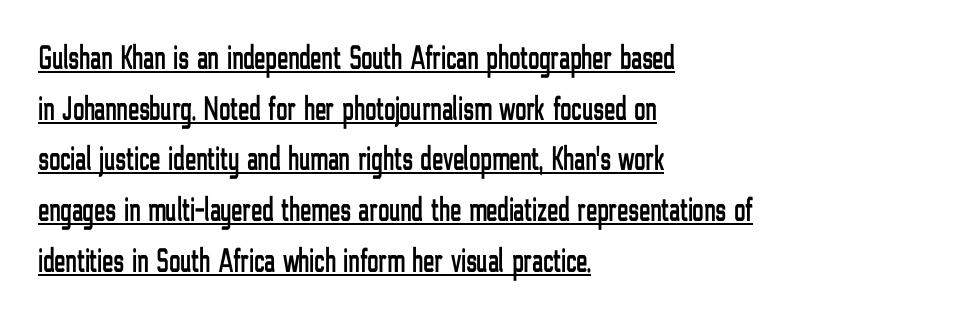
The image shows 34 px condensed sans-serif type, upright; set left-aligned, normal line spacing (1.49x), normal letter spacing, underlined; low stroke contrast and a medium x-height.
